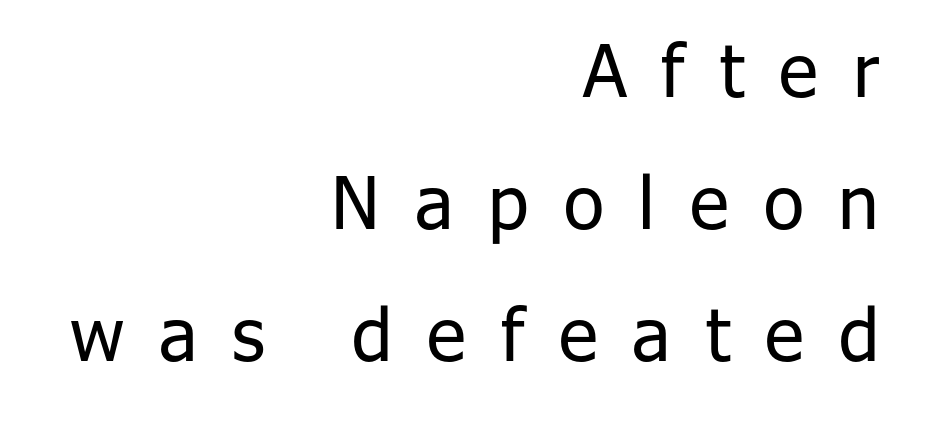
{"serif": "no", "italic": "no", "bold": "no", "weight": "regular", "width": "normal", "stroke_contrast": "low", "x_height": "medium", "monospaced": "no", "underline": "no", "align": "right", "line_spacing_ratio": 1.81, "letter_spacing": "wide", "letter_spacing_em": 0.48, "glyph_px": 73}
